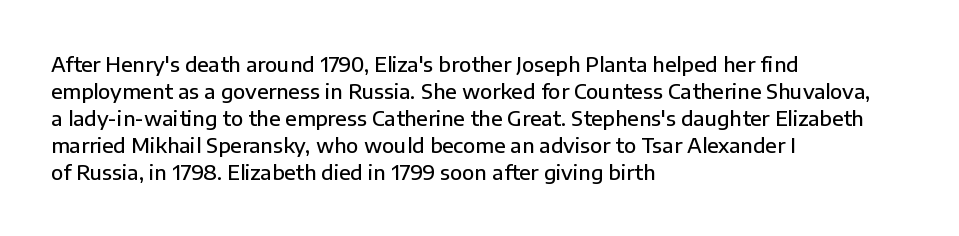
Q: Is the text bold? A: Semi-bold.
Q: Is the text italic (slanted)? A: No, it is upright.
Q: Is the text underlined? A: No.
Q: How is the paragraph aligned? A: Left-aligned.
Q: Is the spacing between letters normal or unusually wide? A: Normal.
Q: Is the spacing between lines tight, normal or loose? A: Normal.
